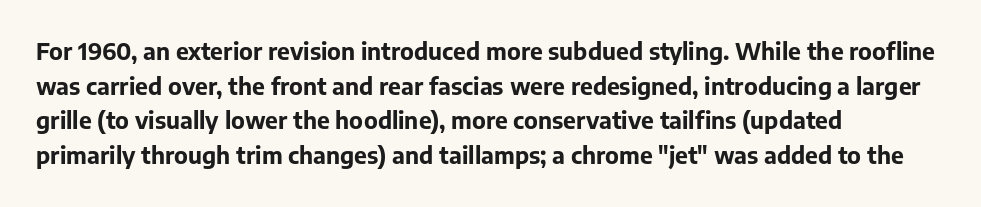
The image shows 23 px bold type, upright; set left-aligned, normal line spacing (1.51x), normal letter spacing, not underlined.
